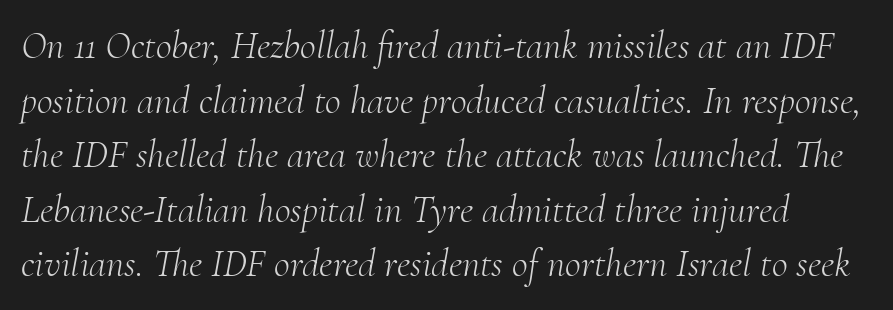
The image shows 39 px light serif type, italic (leaning right); set normal line spacing (1.4x), normal letter spacing, not underlined; medium stroke contrast and a small x-height.
